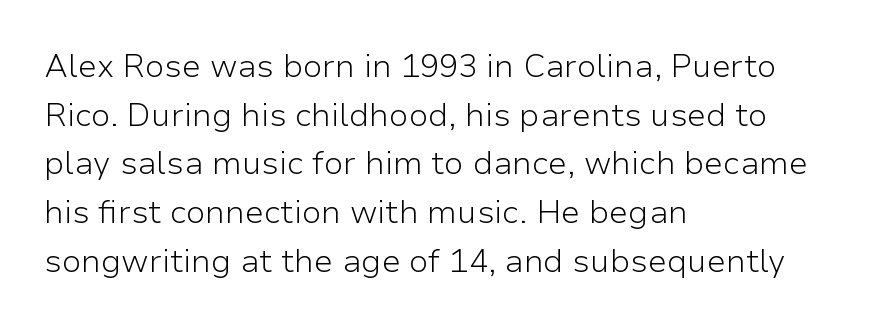
{"serif": "no", "italic": "no", "bold": "no", "weight": "light", "width": "normal", "stroke_contrast": "low", "x_height": "medium", "monospaced": "no", "underline": "no", "align": "left", "line_spacing": "normal", "line_spacing_ratio": 1.52, "letter_spacing": "normal", "letter_spacing_em": 0.0, "glyph_px": 32}
